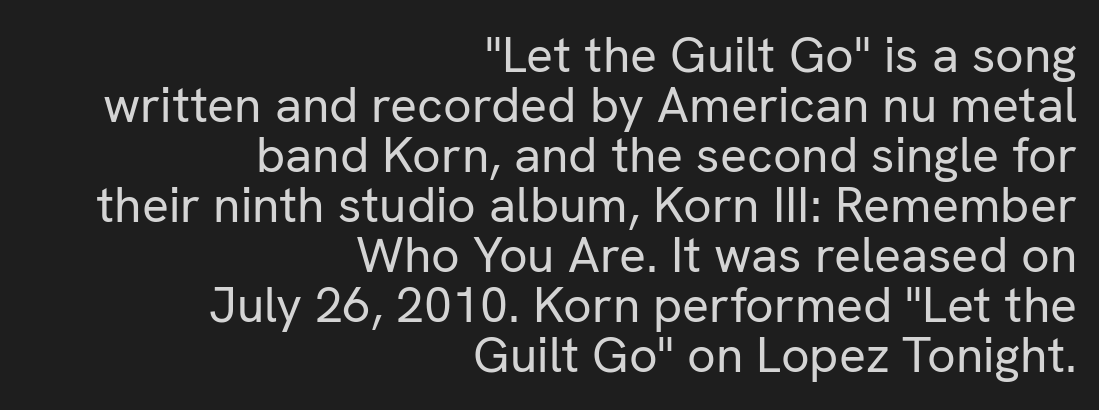
You could not count columns in this text — the font is proportionally spaced. Compared with a typical body face, this is equally light or lighter still. This sample uses plain, unmodified letter spacing. Letters rest on an invisible, unmarked baseline.
